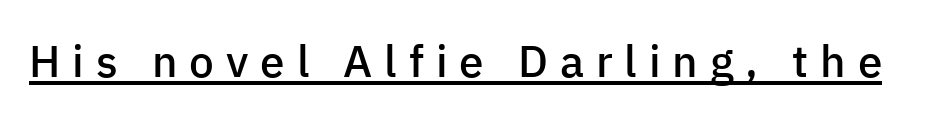
The text was rendered using a sans face with plain stroke endings. Students, this is semibold: more ink than regular, less than bold. A typesetter would call this heavily tracked-out type. Italic? Not at all — the glyphs are vertical. Check the space under the baseline: a stroke is drawn there. Proportional: the letters do not fall into vertical columns.
